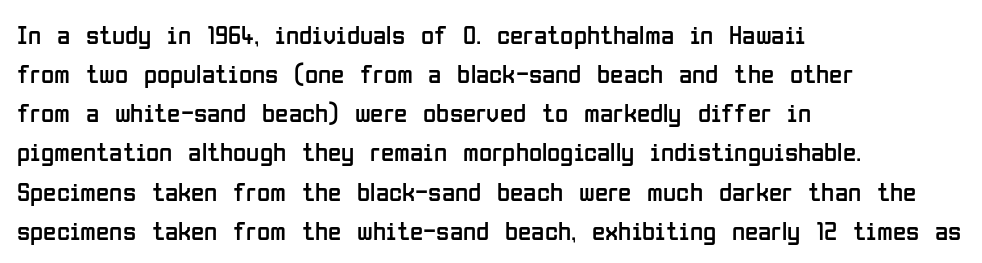
Default kerning and tracking; the words read as compact shapes. No heavy texture on the line: the type isn't bold. A roman cut, with each character standing at attention. Notice how the passage keeps a crisp vertical edge on the left only. Bare-footed words on every line.
